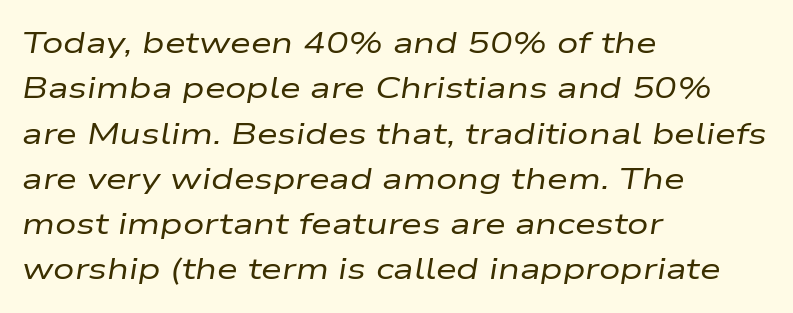
The image shows 30 px regular-weight, wide type, italic (leaning right); set left-aligned, normal line spacing (1.51x), normal letter spacing, not underlined; low stroke contrast and a medium x-height.
